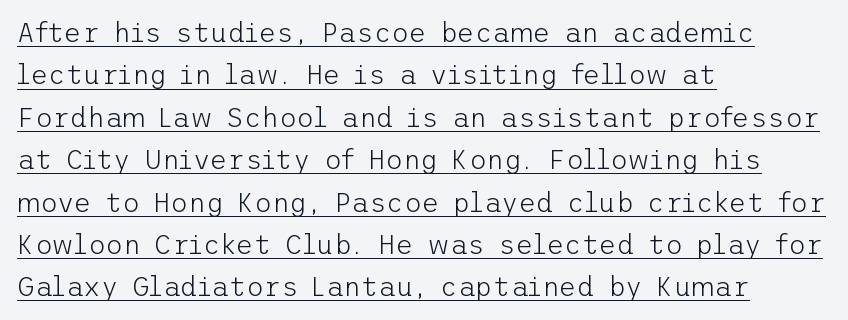
Q: Is the text bold? A: No.
Q: Is the text italic (slanted)? A: No, it is upright.
Q: Is the text underlined? A: Yes.
Q: How is the paragraph aligned? A: Left-aligned.
Q: Is the spacing between letters normal or unusually wide? A: Normal.
Q: Is the spacing between lines tight, normal or loose? A: Normal.
